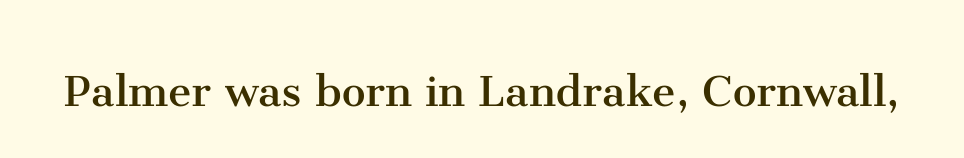
The text was rendered using a seriffed face with decorative stroke endings. On a weight scale, this lands at 450 or below. The axis of the letterforms is exactly vertical. Descender tails drop into unmarked territory.
